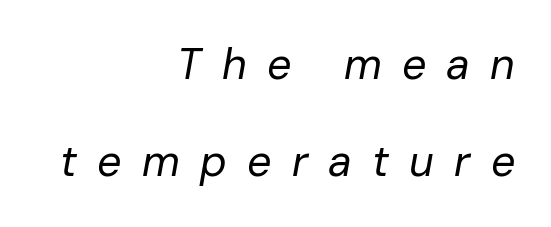
Q: Is the text bold? A: No.
Q: Is the text italic (slanted)? A: Yes, it leans right by about 10 degrees.
Q: Is the text underlined? A: No.
Q: How is the paragraph aligned? A: Right-aligned.
Q: Is the spacing between letters normal or unusually wide? A: Unusually wide.
Q: Is the spacing between lines tight, normal or loose? A: Loose.
Q: Width (condensed, normal, or wide)? A: Normal.
Q: Stroke contrast? A: Low.
Q: x-height? A: Medium.
Q: Monospaced? A: No.
